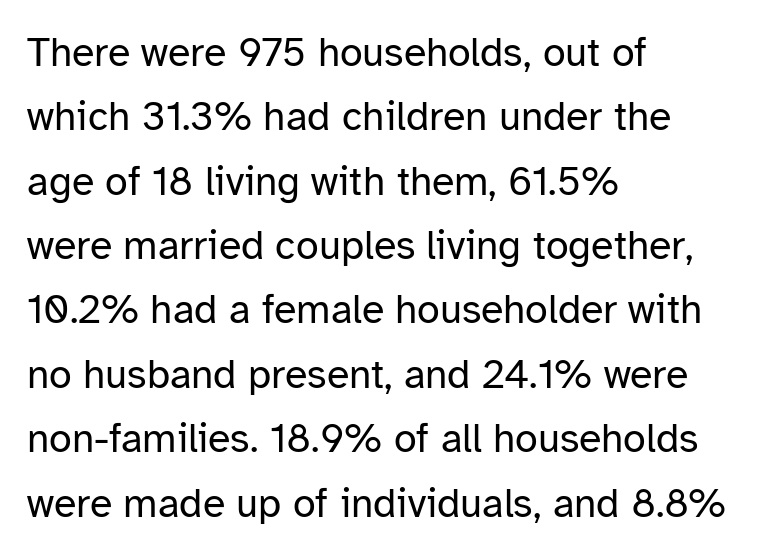
Font category for this specimen: sans-serif. The weight tops out at a normal text grade. Notice how the passage keeps a crisp vertical edge on the left only. Italic? Not at all — the glyphs are vertical. Interline gaps are of average width in this sample.
